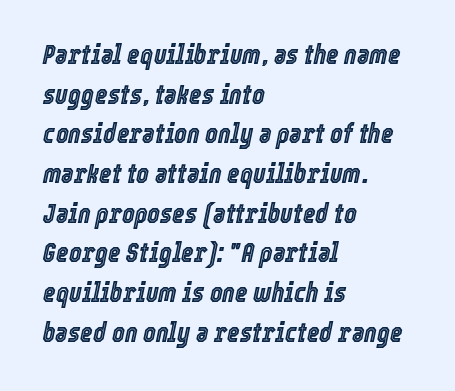
This is oblique type, the kind used for emphasis or titles. Check under the words: just untouched page. Summary of vertical rhythm: regular, with standard interline spacing. Typeset ragged right — the left edge is the straight one.
